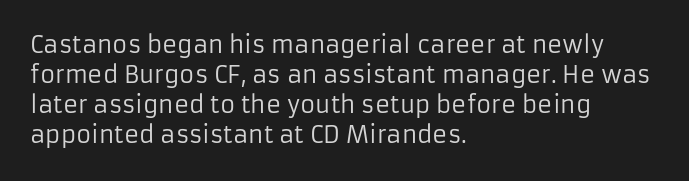
Q: Is the text bold? A: No.
Q: Is the text italic (slanted)? A: No, it is upright.
Q: Is the text underlined? A: No.
Q: How is the paragraph aligned? A: Left-aligned.
Q: Is the spacing between letters normal or unusually wide? A: Normal.
Q: Is the spacing between lines tight, normal or loose? A: Normal.
